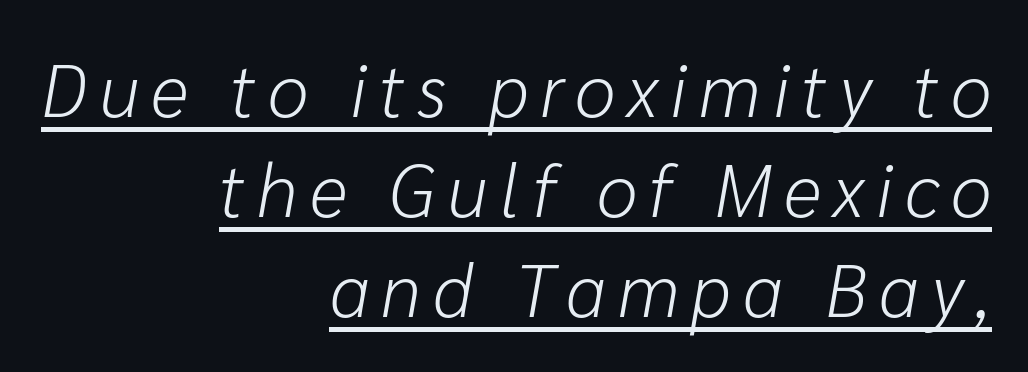
{"italic": "yes", "lean": "right", "slant_degrees": 10, "bold": "no", "weight": "light", "width": "normal", "stroke_contrast": "low", "x_height": "medium", "monospaced": "no", "underline": "yes", "align": "right", "line_spacing": "normal", "line_spacing_ratio": 1.35, "glyph_px": 74}
